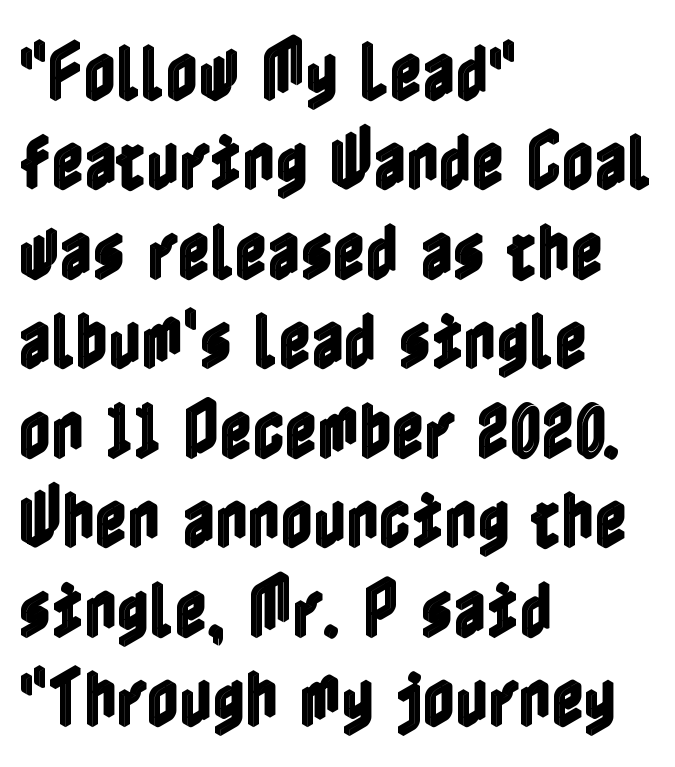
The image shows 63 px condensed type, upright; set left-aligned, normal line spacing (1.42x), normal letter spacing, not underlined; a medium x-height.
